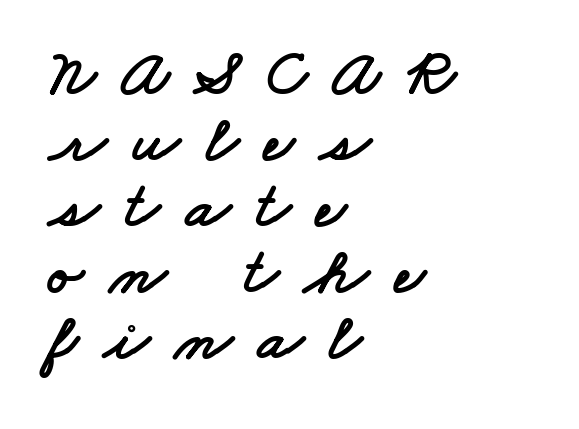
{"serif": "no", "width": "wide", "stroke_contrast": "low", "x_height": "small", "monospaced": "no", "underline": "no", "align": "left", "line_spacing": "tight", "line_spacing_ratio": 1.0, "letter_spacing": "wide", "letter_spacing_em": 0.39, "glyph_px": 66}
